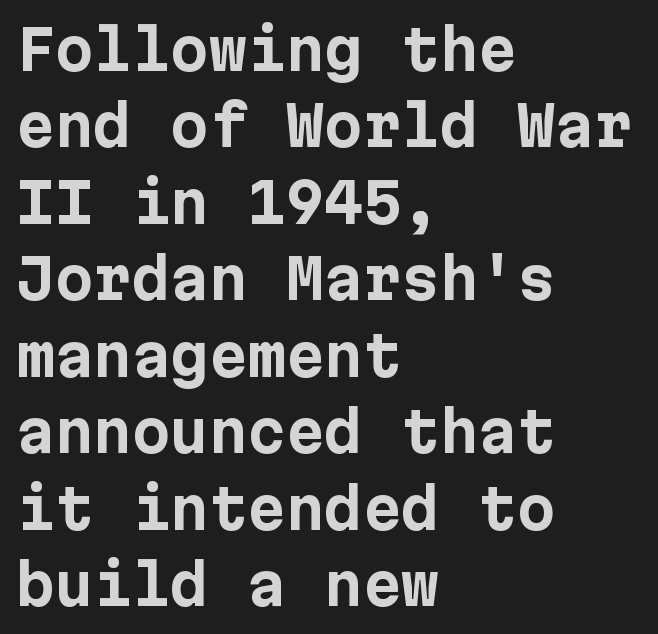
{"serif": "no", "italic": "no", "bold": "yes", "weight": "bold", "width": "normal", "stroke_contrast": "low", "x_height": "medium", "underline": "no", "align": "left", "line_spacing": "normal", "line_spacing_ratio": 1.39, "letter_spacing": "normal", "letter_spacing_em": 0.0, "glyph_px": 55}
